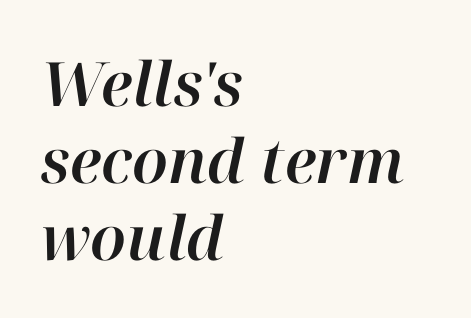
Q: Is the text italic (slanted)? A: Yes, it leans right by about 12 degrees.
Q: Is the text underlined? A: No.
Q: How is the paragraph aligned? A: Left-aligned.
Q: Is the spacing between letters normal or unusually wide? A: Normal.
Q: Is the spacing between lines tight, normal or loose? A: Normal.
Q: Width (condensed, normal, or wide)? A: Normal.
Q: Stroke contrast? A: High.
Q: x-height? A: Medium.
Q: Monospaced? A: No.
